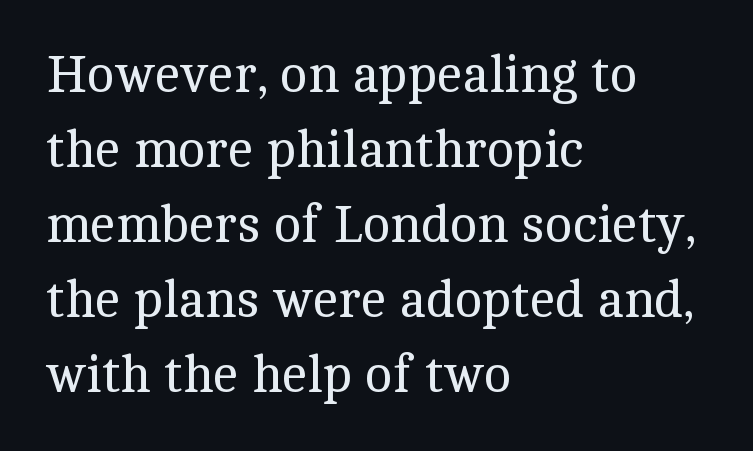
{"serif": "yes", "italic": "no", "bold": "no", "weight": "regular", "width": "normal", "x_height": "medium", "monospaced": "no", "underline": "no", "align": "left", "line_spacing": "normal", "line_spacing_ratio": 1.44, "letter_spacing": "normal", "letter_spacing_em": 0.0, "glyph_px": 52}
